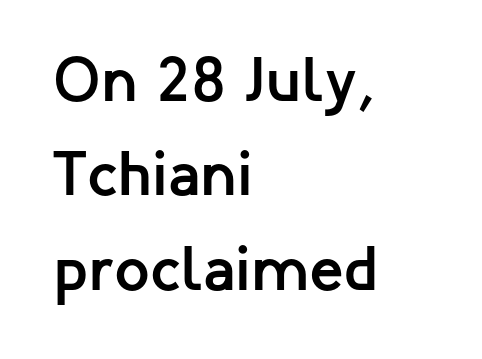
{"serif": "no", "italic": "no", "bold": "yes", "weight": "semibold", "width": "normal", "stroke_contrast": "low", "x_height": "medium", "monospaced": "no", "underline": "no", "align": "left", "line_spacing": "normal", "line_spacing_ratio": 1.5, "letter_spacing": "normal", "letter_spacing_em": 0.0, "glyph_px": 63}
